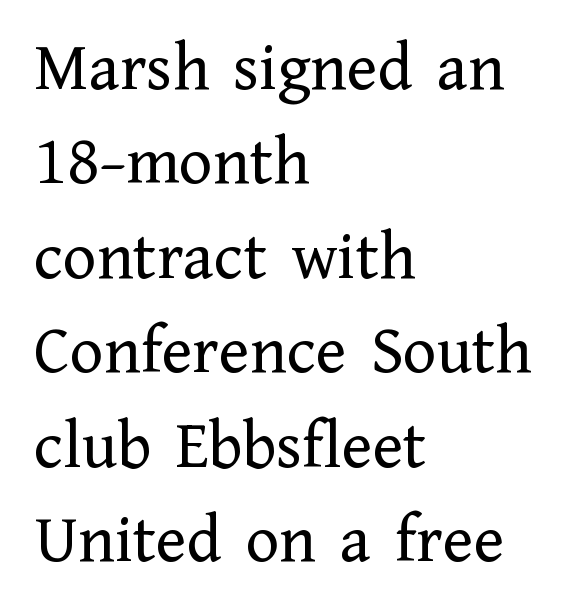
Q: Is the text bold? A: No.
Q: Is the text italic (slanted)? A: No, it is upright.
Q: Is the typeface a serif or a sans-serif typeface? A: Serif.
Q: Is the text underlined? A: No.
Q: How is the paragraph aligned? A: Left-aligned.
Q: Is the spacing between letters normal or unusually wide? A: Normal.
Q: Is the spacing between lines tight, normal or loose? A: Normal.
Q: Width (condensed, normal, or wide)? A: Normal.
Q: Stroke contrast? A: Low.
Q: x-height? A: Medium.
Q: Monospaced? A: No.
